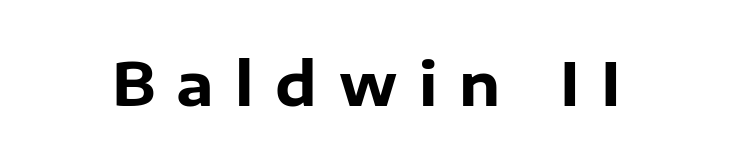
{"serif": "no", "italic": "no", "bold": "yes", "weight": "heavy", "width": "normal", "stroke_contrast": "low", "x_height": "medium", "monospaced": "no", "underline": "no", "letter_spacing": "wide", "letter_spacing_em": 0.36, "glyph_px": 59}
